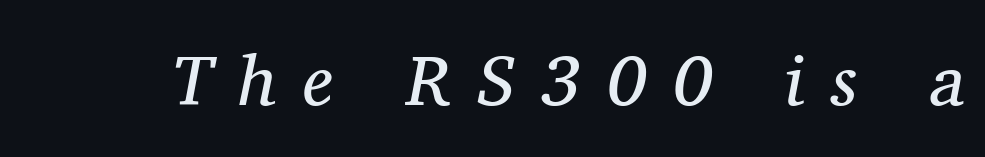
{"serif": "yes", "italic": "yes", "lean": "right", "slant_degrees": 11, "bold": "no", "weight": "regular", "width": "normal", "stroke_contrast": "medium", "x_height": "medium", "monospaced": "no", "underline": "no", "letter_spacing": "wide", "letter_spacing_em": 0.37, "glyph_px": 71}
